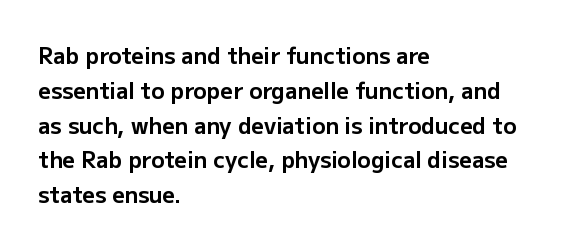
Q: Is the text bold? A: Yes.
Q: Is the text italic (slanted)? A: No, it is upright.
Q: Is the text underlined? A: No.
Q: How is the paragraph aligned? A: Left-aligned.
Q: Is the spacing between letters normal or unusually wide? A: Normal.
Q: Is the spacing between lines tight, normal or loose? A: Normal.
